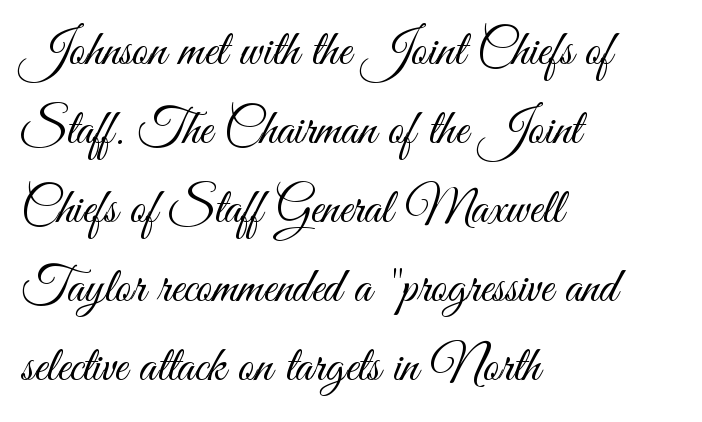
The image shows 50 px light, condensed sans-serif type; set left-aligned, normal line spacing (1.58x), normal letter spacing, not underlined; medium stroke contrast and a small x-height.
